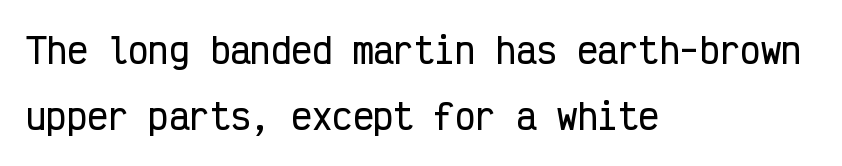
{"serif": "no", "italic": "no", "width": "condensed", "stroke_contrast": "low", "x_height": "medium", "monospaced": "yes", "underline": "no", "align": "left", "line_spacing": "loose", "line_spacing_ratio": 1.95, "letter_spacing": "normal", "letter_spacing_em": 0.0, "glyph_px": 34}
